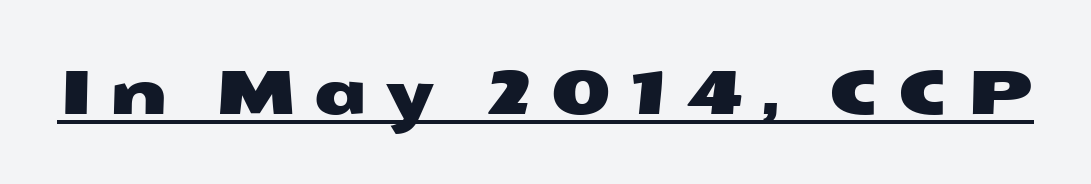
The image shows 61 px wide sans-serif type; set unusually wide letter spacing (+0.28 em), underlined; medium stroke contrast and a medium x-height.
